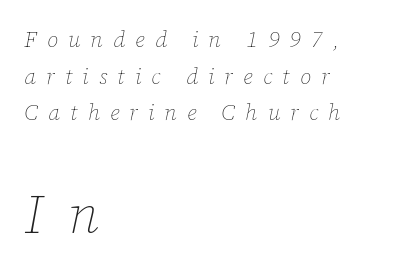
The passage shown is not bold in any degree. Looking at the ascenders, they clearly lean. Where is the straight margin? On the left. Evenly set lines give the paragraph a standard silhouette. Is this a fixed-width face? No — the glyphs have proportional, varying widths.
